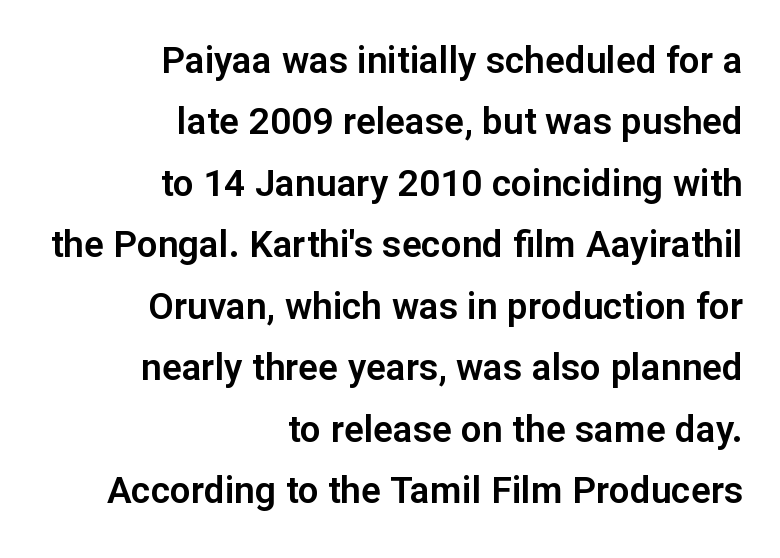
Q: Is the text italic (slanted)? A: No, it is upright.
Q: Is the typeface a serif or a sans-serif typeface? A: Sans-serif.
Q: Is the text underlined? A: No.
Q: How is the paragraph aligned? A: Right-aligned.
Q: Is the spacing between letters normal or unusually wide? A: Normal.
Q: Is the spacing between lines tight, normal or loose? A: Normal.
Q: Width (condensed, normal, or wide)? A: Normal.
Q: Stroke contrast? A: Low.
Q: x-height? A: Medium.
Q: Monospaced? A: No.
